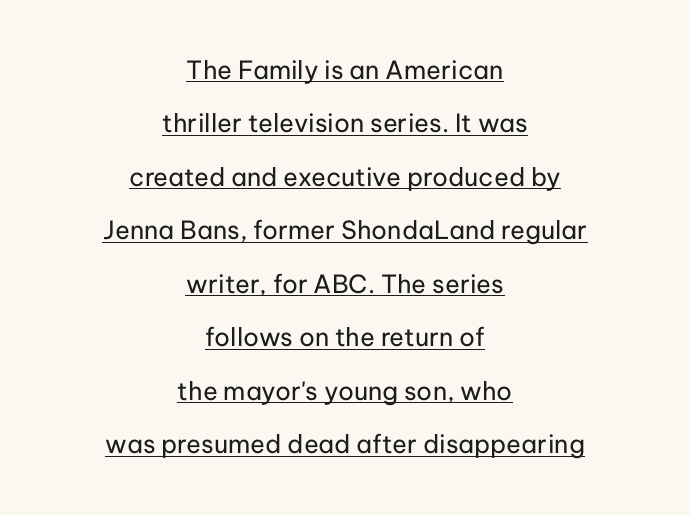
{"italic": "no", "bold": "no", "underline": "yes", "align": "center", "line_spacing": "loose", "line_spacing_ratio": 2.14, "letter_spacing": "normal", "letter_spacing_em": 0.0, "glyph_px": 25}
